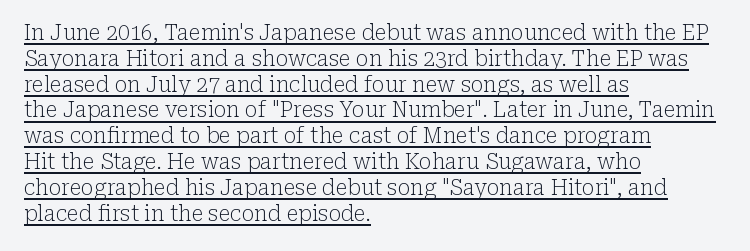
Nope, not italic — everything's standing straight. Compared with a typical body face, this is equally light or lighter still. The line texture is even and compact thanks to regular tracking. The sample's only ornament is a line tracing under the words. A classic flush-left, rag-right setting is used for this passage.
